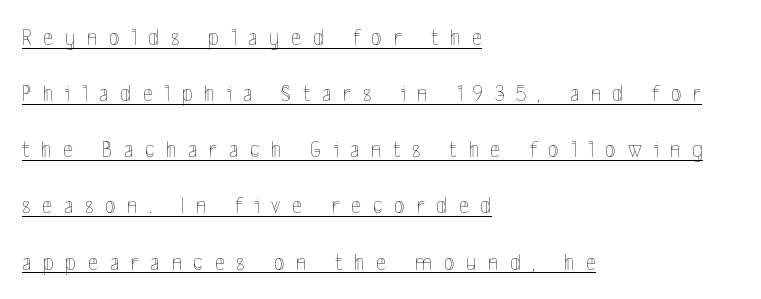
The image shows 24 px text type, upright; set left-aligned, loose line spacing (2.34x), unusually wide letter spacing (+0.49 em), underlined.
